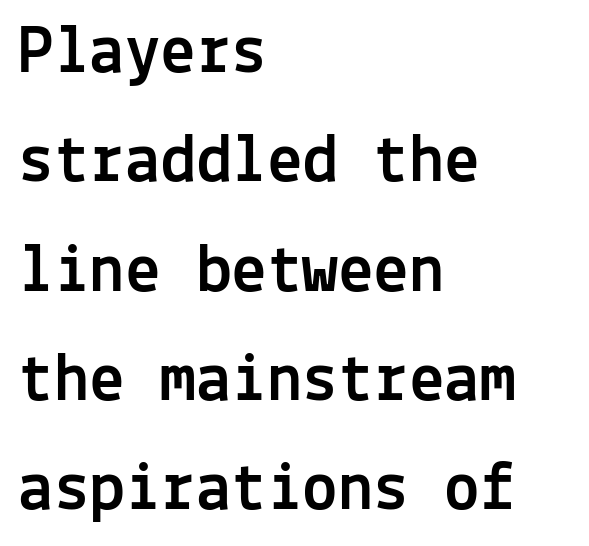
Q: Is the text italic (slanted)? A: No, it is upright.
Q: Is the typeface a serif or a sans-serif typeface? A: Sans-serif.
Q: Is the text underlined? A: No.
Q: How is the paragraph aligned? A: Left-aligned.
Q: Is the spacing between letters normal or unusually wide? A: Normal.
Q: Is the spacing between lines tight, normal or loose? A: Normal.
Q: Width (condensed, normal, or wide)? A: Normal.
Q: x-height? A: Medium.
Q: Monospaced? A: Yes.
